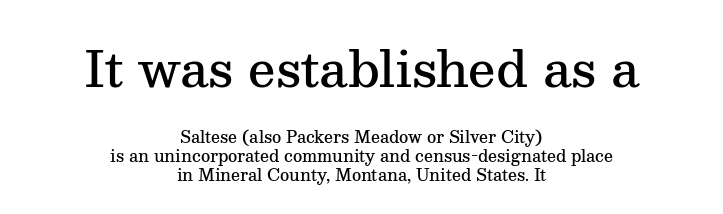
The image shows 49 px semibold serif type, upright; set centered, line spacing 1.2x, normal letter spacing, not underlined; the first (top) block is 3.06x larger; medium stroke contrast and a medium x-height.
